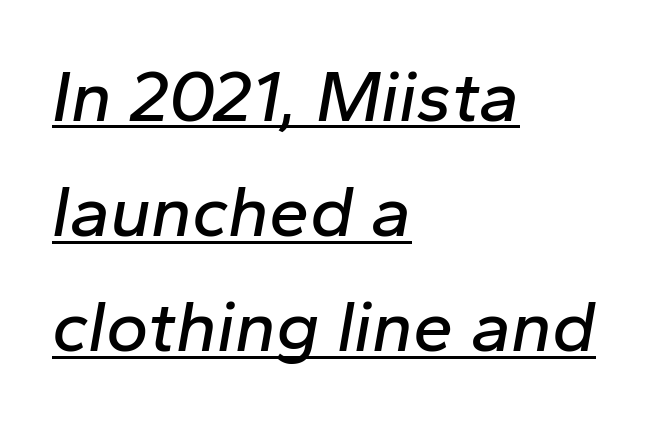
The image shows 72 px text type, italic (leaning right); set left-aligned, normal line spacing (1.6x), normal letter spacing, underlined; low stroke contrast and a medium x-height.
